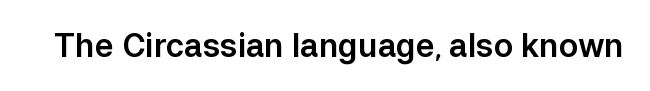
{"serif": "no", "italic": "no", "width": "normal", "stroke_contrast": "low", "x_height": "medium", "monospaced": "no", "underline": "no", "letter_spacing": "normal", "letter_spacing_em": 0.0, "glyph_px": 32}
